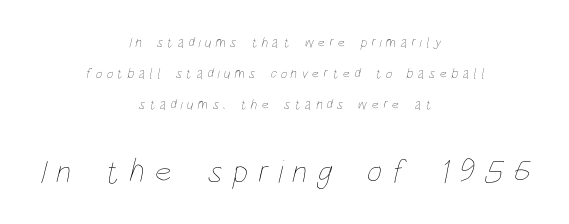
The image shows 33 px thin, condensed type; set centered, loose line spacing (2.22x), unusually wide letter spacing (+0.31 em), not underlined; the second (bottom) block is 2.36x larger; low stroke contrast and a large x-height.
